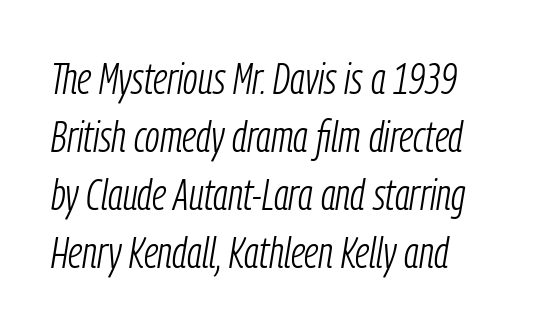
Q: Is the text bold? A: No.
Q: Is the text italic (slanted)? A: Yes, it leans right by about 9 degrees.
Q: Is the text underlined? A: No.
Q: Is the spacing between letters normal or unusually wide? A: Normal.
Q: Is the spacing between lines tight, normal or loose? A: Normal.
Q: Width (condensed, normal, or wide)? A: Condensed.
Q: Stroke contrast? A: Low.
Q: x-height? A: Medium.
Q: Monospaced? A: No.
